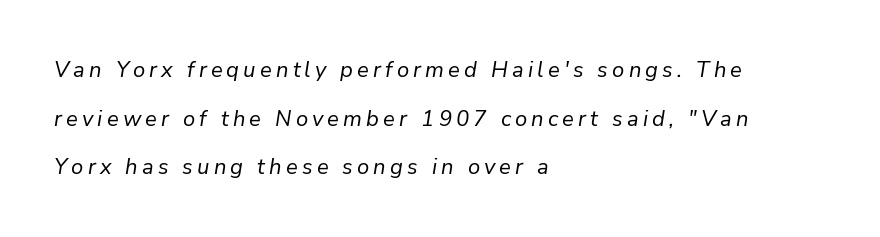
The glyphs look as if they've been sheared to an angle. One-word summary of the alignment: left. The letterforms sit at book weight or below. Plain, unruled lines of type. Airy leading.
